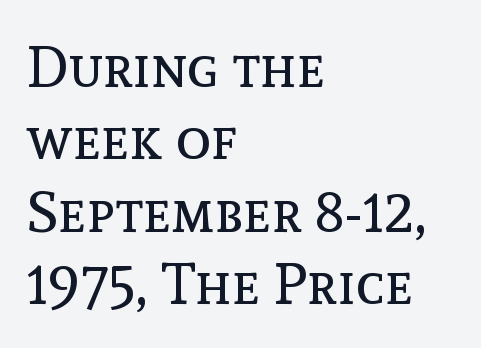
The image shows 58 px regular-weight type, upright; set left-aligned, normal line spacing (1.25x), normal letter spacing, not underlined; a medium x-height.
